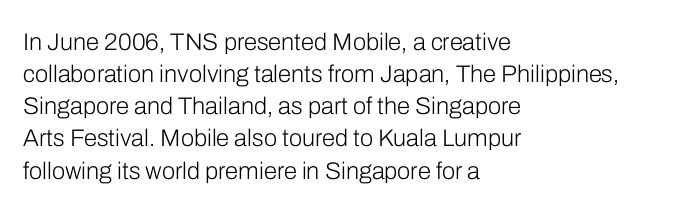
The image shows 24 px text type, upright; set left-aligned, normal line spacing (1.34x), normal letter spacing, not underlined.
